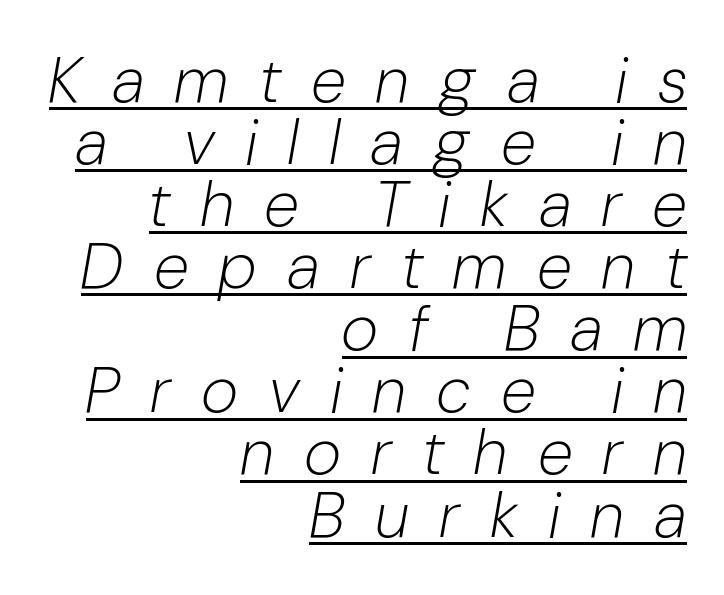
{"italic": "yes", "lean": "right", "slant_degrees": 10, "bold": "no", "weight": "light", "width": "condensed", "stroke_contrast": "low", "x_height": "medium", "monospaced": "no", "underline": "yes", "align": "right", "line_spacing": "tight", "line_spacing_ratio": 0.97, "letter_spacing": "wide", "letter_spacing_em": 0.5, "glyph_px": 64}
